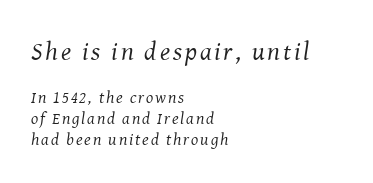
The image shows 26 px text type, italic (leaning right); set left-aligned, line spacing 1.23x, not underlined; the first (top) block is 1.53x larger.
